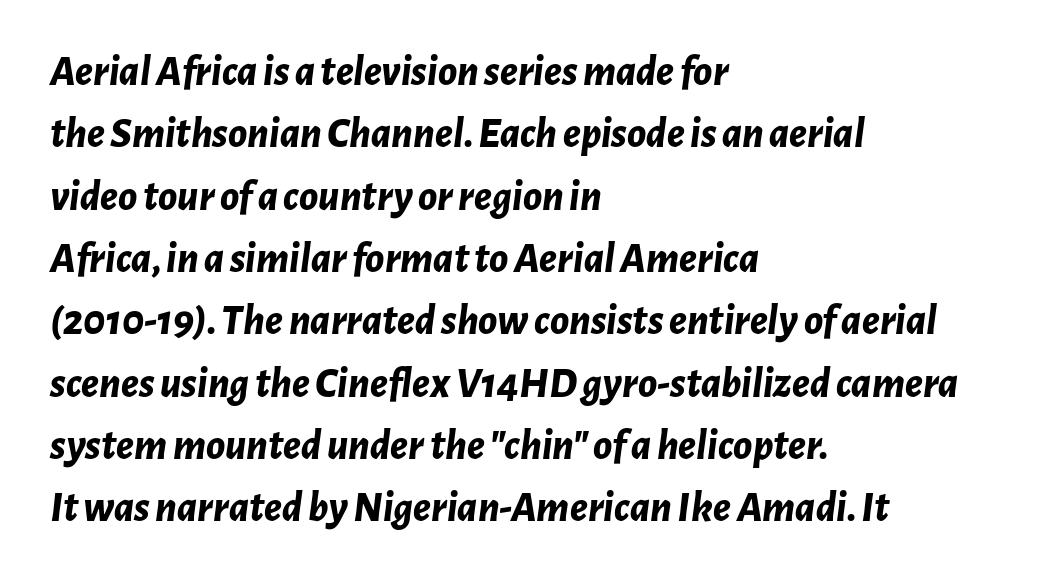
The image shows 43 px bold type, italic (leaning right); set left-aligned, normal line spacing (1.45x), normal letter spacing, not underlined; low stroke contrast and a medium x-height.
